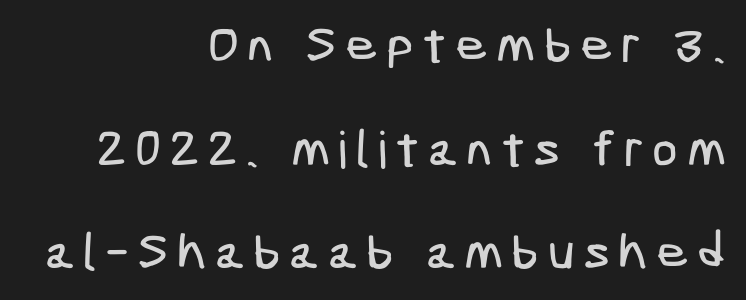
Q: Is the typeface a serif or a sans-serif typeface? A: Sans-serif.
Q: Is the text underlined? A: No.
Q: How is the paragraph aligned? A: Right-aligned.
Q: Is the spacing between lines tight, normal or loose? A: Loose.
Q: Width (condensed, normal, or wide)? A: Condensed.
Q: Stroke contrast? A: Low.
Q: x-height? A: Medium.
